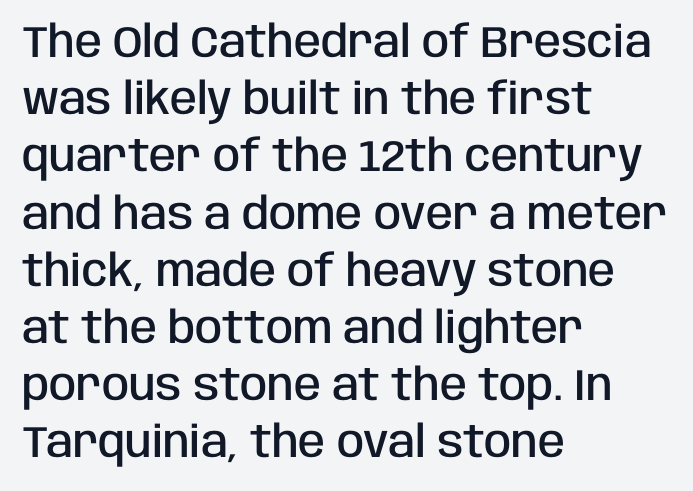
The lettering holds an erect, upright posture throughout. There is no visible air inserted between adjacent glyphs. What kind of face is this? One without serifs — a sans. A typesetter would call this leading conventional body-copy spacing.
